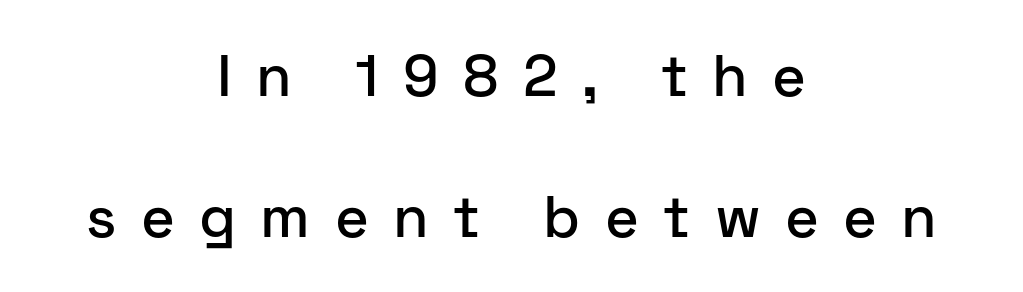
The rendering uses natural spacing where letterforms have individual widths. A centered setting, common on invitations and titles, is used for this passage. Regarding leading, the lines here are spaced well apart. Each row of text sits above clean, open space. Posture: vertical. Note: no serifs on the glyphs.
